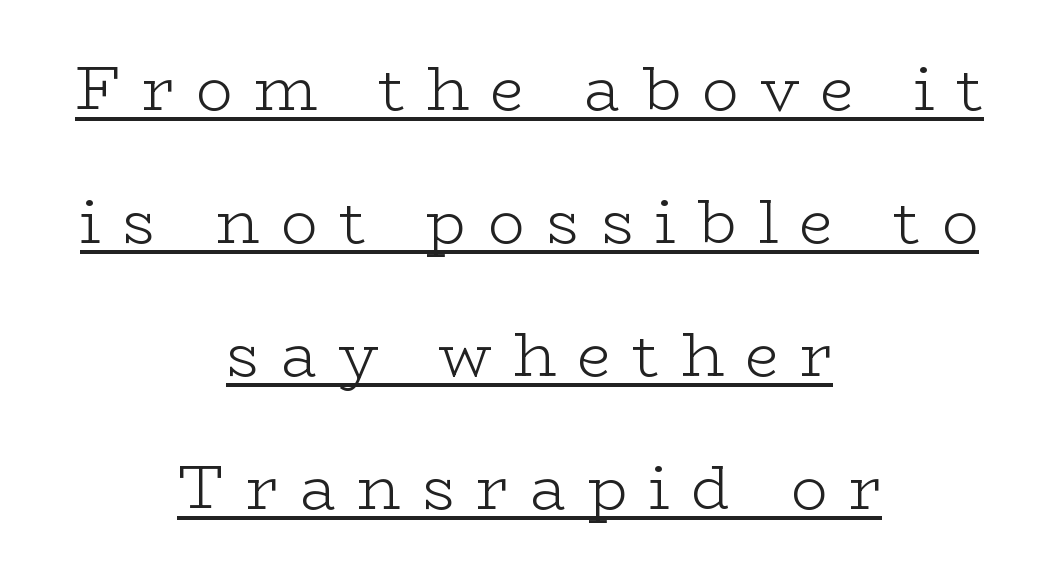
Stem width sits at or under what a default text font uses. Nope, not italic — everything's standing straight. Substantial extra tracking has been applied to these lines. Do the characters align in a grid? No, the font is proportional. This sample is center-justified, so both line endings float freely.
